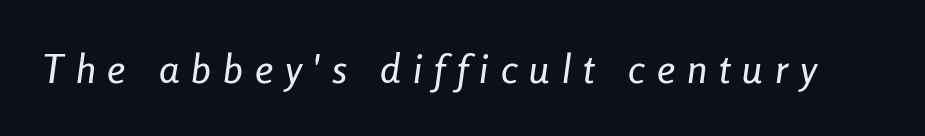
The image shows 40 px condensed type, italic (leaning right); set unusually wide letter spacing (+0.3 em), not underlined; low stroke contrast and a medium x-height.
